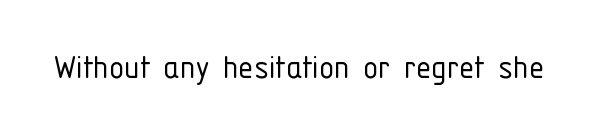
The image shows 38 px light, condensed sans-serif type, upright; set normal letter spacing, not underlined; low stroke contrast and a medium x-height.
